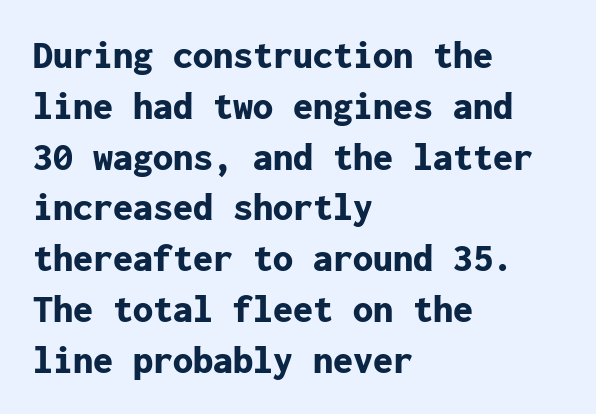
{"serif": "no", "italic": "no", "bold": "yes", "weight": "bold", "width": "normal", "stroke_contrast": "low", "x_height": "medium", "monospaced": "yes", "underline": "no", "align": "left", "line_spacing": "normal", "line_spacing_ratio": 1.27, "letter_spacing": "normal", "letter_spacing_em": 0.0, "glyph_px": 40}
